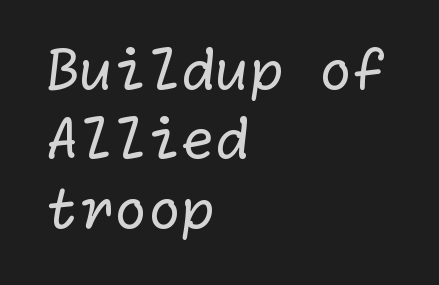
The text was rendered using a sans face with plain stroke endings. The ragged edge is on the right, which tells us the setting is flush left. Evenly set lines give the paragraph a standard silhouette. Stems here are at most as thick as an everyday book face. This rendering features lettering with no underline. Caption: standard tracking, unaltered.
